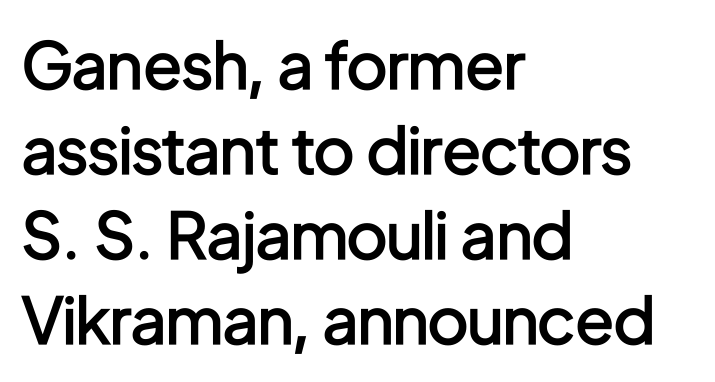
{"serif": "no", "italic": "no", "bold": "semi", "weight": "semibold", "width": "condensed", "stroke_contrast": "low", "x_height": "medium", "monospaced": "no", "underline": "no", "align": "left", "line_spacing": "normal", "line_spacing_ratio": 1.33, "letter_spacing": "normal", "letter_spacing_em": 0.0, "glyph_px": 64}
